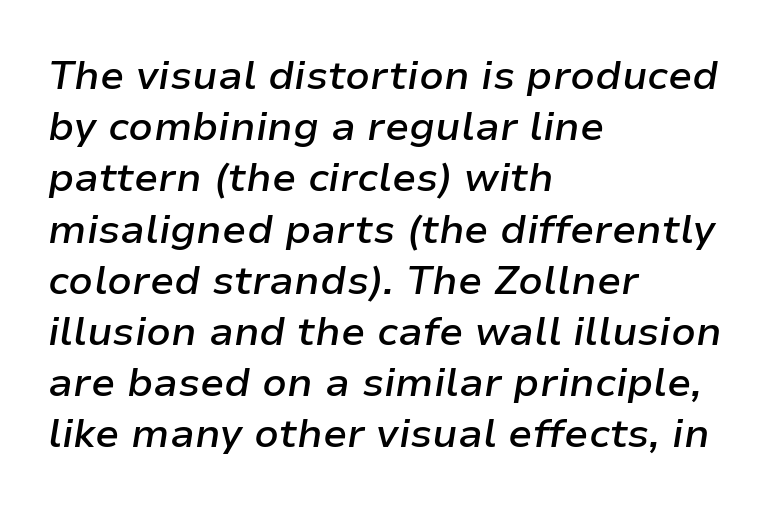
Q: Is the text bold? A: Semi-bold.
Q: Is the text italic (slanted)? A: Yes, it leans right by about 9 degrees.
Q: Is the text underlined? A: No.
Q: How is the paragraph aligned? A: Left-aligned.
Q: Is the spacing between letters normal or unusually wide? A: Normal.
Q: Is the spacing between lines tight, normal or loose? A: Normal.
Q: Width (condensed, normal, or wide)? A: Normal.
Q: Stroke contrast? A: Low.
Q: x-height? A: Medium.
Q: Monospaced? A: No.
